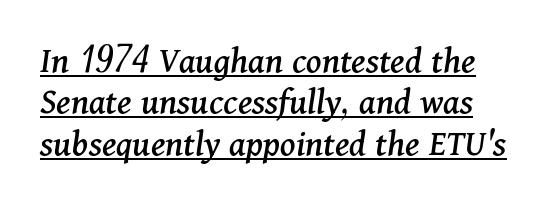
The image shows 38 px serif type, italic (leaning right); set tight line spacing (1.09x), normal letter spacing, underlined; medium stroke contrast and a medium x-height.
